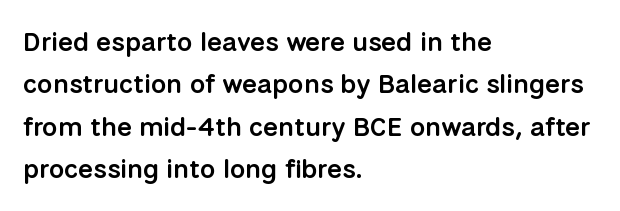
Q: Is the text bold? A: Semi-bold.
Q: Is the text italic (slanted)? A: No, it is upright.
Q: Is the text underlined? A: No.
Q: How is the paragraph aligned? A: Left-aligned.
Q: Is the spacing between letters normal or unusually wide? A: Normal.
Q: Is the spacing between lines tight, normal or loose? A: Normal.
